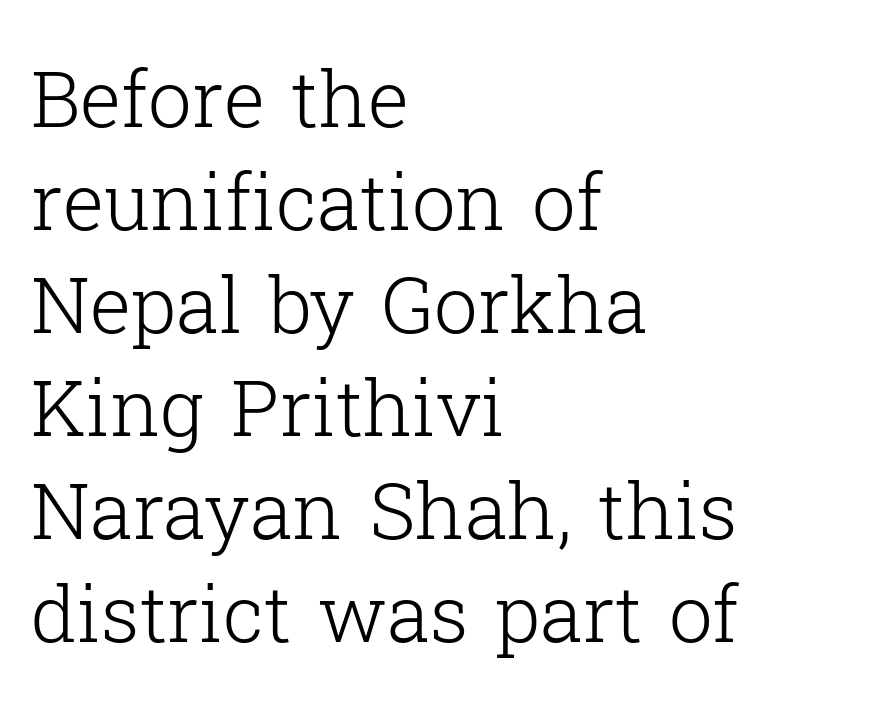
These lines are rendered in a variable-pitch font. Ink coverage per letter is moderate at most. Honestly, there is no underline to notice here at all. Every character sits straight up, as roman type does. Honestly, the row spacing looks completely unremarkable. The passage shown is typeset with a serif family.
